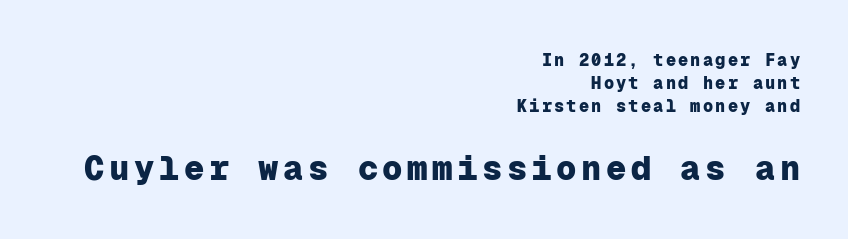
The image shows 34 px heavy sans-serif type, upright, monospaced; set right-aligned, normal line spacing (1.36x), not underlined; the second (bottom) block is 2.0x larger; low stroke contrast and a medium x-height.
